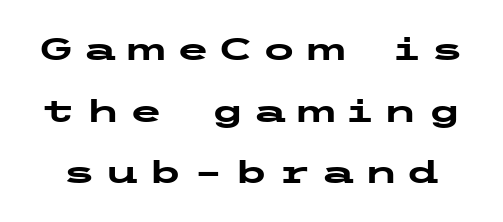
The passage shown is not underscored anywhere. Students, note that the glyphs here are deliberately spaced far apart. What's the leading like? Stretched, with rows far apart. The designer went with a sans here, leaving each stem footless. This sample uses an upright cut, with every glyph sitting square on the baseline.
